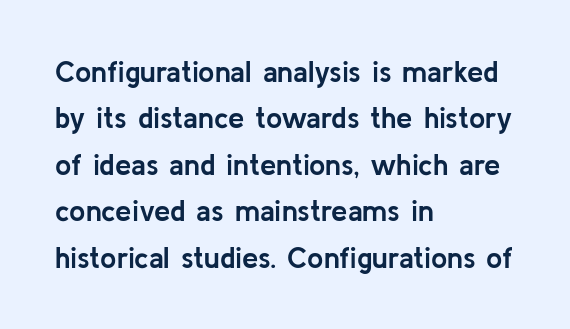
The image shows 29 px semibold sans-serif type, upright; set left-aligned, normal line spacing (1.6x), normal letter spacing, not underlined; low stroke contrast and a medium x-height.
